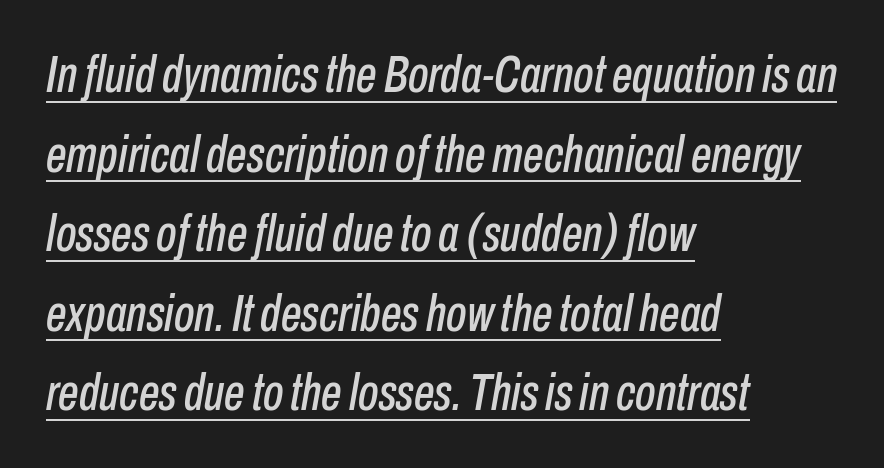
Emphasis is given by a line drawn under the lettering. Every character sits at an angle, as italics do. Is the letter spacing exaggerated? No — it looks like the ordinary default. Quick note: interline space is typical. The passage shown is typed in a proportional face where columns would drift.
